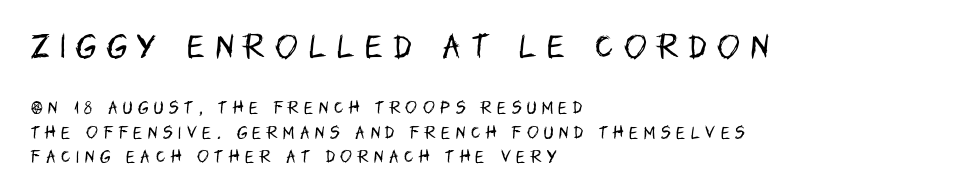
{"italic": "no", "bold": "no", "underline": "no", "align": "left", "line_spacing_ratio": 1.73, "letter_spacing": "wide", "letter_spacing_em": 0.4, "larger_block": "first", "size_ratio": 1.93, "glyph_px": 27}
